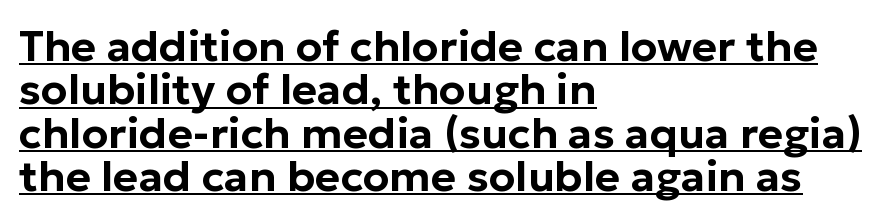
Q: Is the text italic (slanted)? A: No, it is upright.
Q: Is the typeface a serif or a sans-serif typeface? A: Sans-serif.
Q: Is the text underlined? A: Yes.
Q: How is the paragraph aligned? A: Left-aligned.
Q: Is the spacing between letters normal or unusually wide? A: Normal.
Q: Is the spacing between lines tight, normal or loose? A: Tight.
Q: Width (condensed, normal, or wide)? A: Normal.
Q: Stroke contrast? A: Low.
Q: x-height? A: Medium.
Q: Monospaced? A: No.
